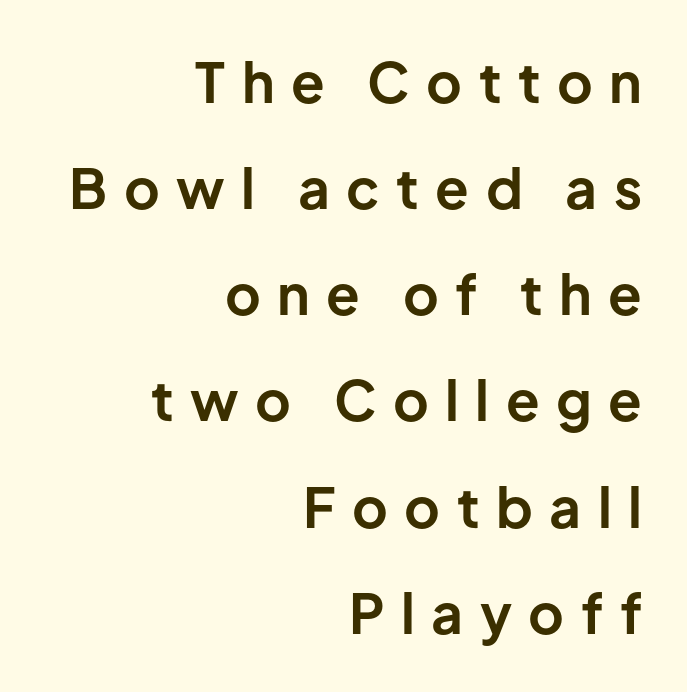
Strong, thick strokes mark this as bold type. What kind of face is this? One without serifs — a sans. The passage is arranged like a letterhead date or caption credit — flush right. Substantial extra tracking has been applied to these lines.
